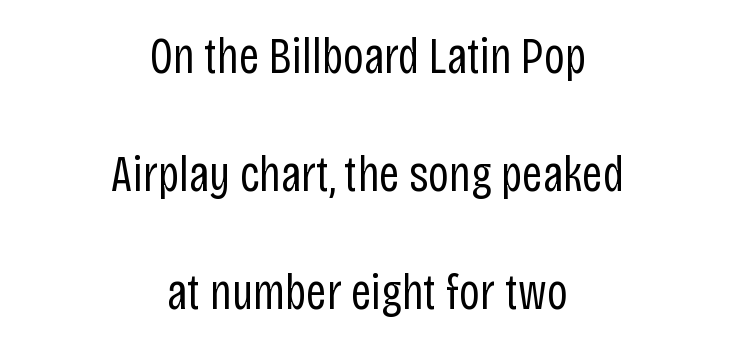
Q: Is the text bold? A: No.
Q: Is the text italic (slanted)? A: No, it is upright.
Q: Is the typeface a serif or a sans-serif typeface? A: Sans-serif.
Q: Is the text underlined? A: No.
Q: How is the paragraph aligned? A: Centered.
Q: Is the spacing between letters normal or unusually wide? A: Normal.
Q: Is the spacing between lines tight, normal or loose? A: Loose.
Q: Width (condensed, normal, or wide)? A: Condensed.
Q: Stroke contrast? A: Low.
Q: x-height? A: Large.
Q: Monospaced? A: No.
